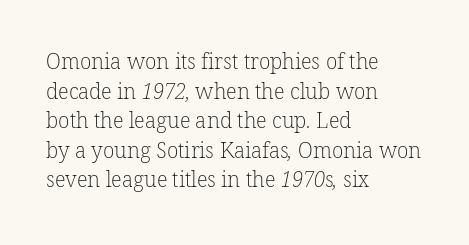
The horizontal fit of the characters is conventional and even. This sample is left-justified, so line endings fall wherever the words run out. Unbolded letterforms with no extra heft. Regular leading. Descenders hang freely into open space.
